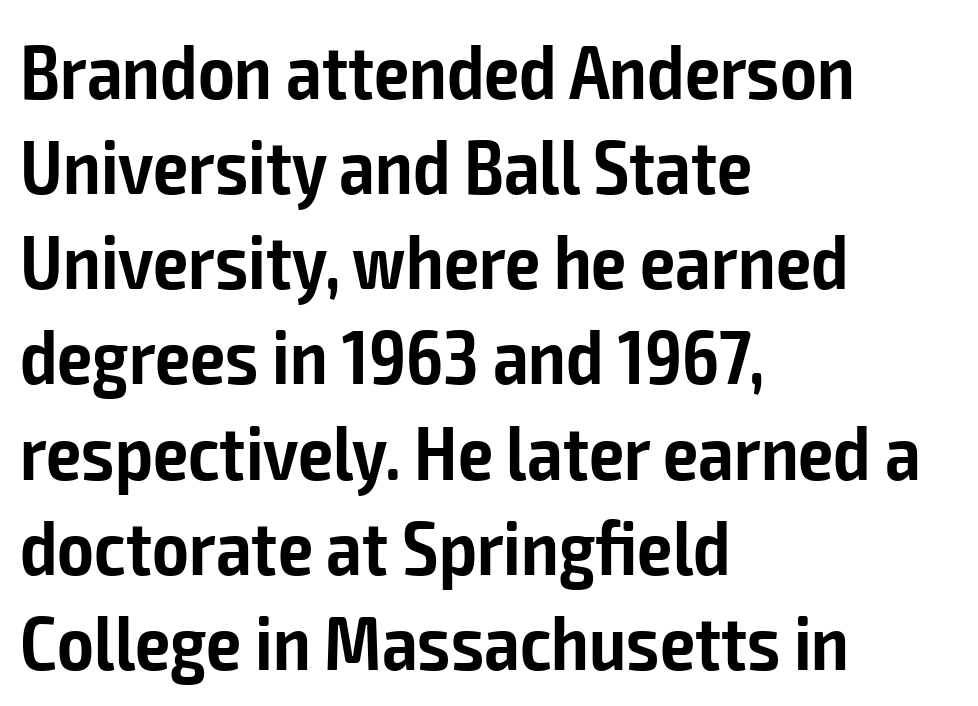
{"serif": "no", "italic": "no", "bold": "semi", "weight": "semibold", "width": "condensed", "stroke_contrast": "low", "x_height": "medium", "monospaced": "no", "underline": "no", "align": "left", "line_spacing_ratio": 1.22, "letter_spacing": "normal", "letter_spacing_em": 0.0, "glyph_px": 78}
